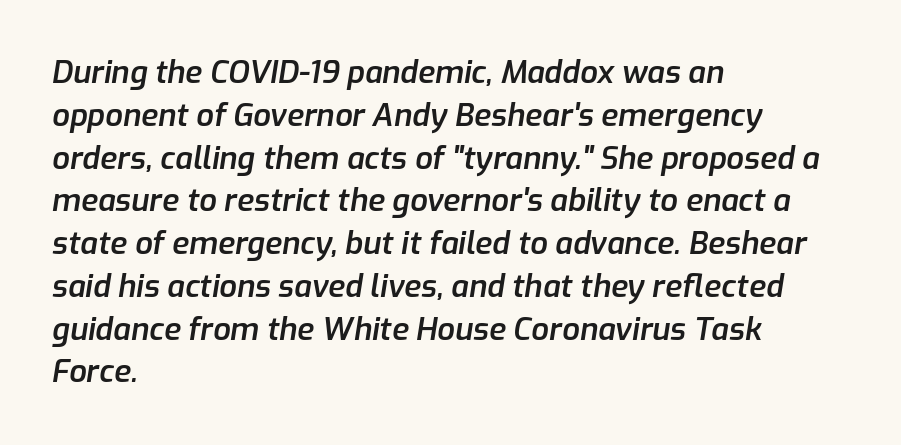
The image shows 31 px semibold type, italic (leaning right); set left-aligned, normal line spacing (1.38x), normal letter spacing, not underlined; low stroke contrast and a medium x-height.
